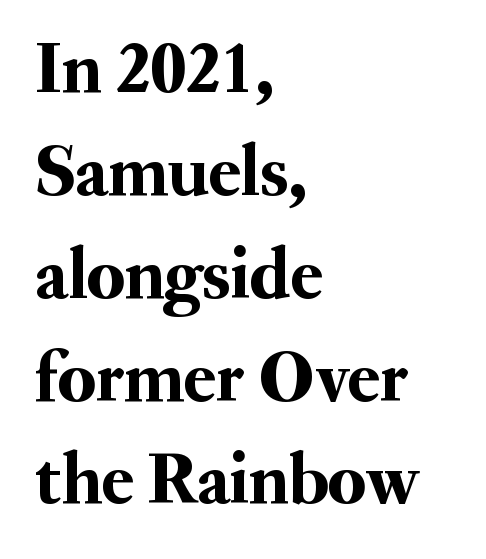
Q: Is the text italic (slanted)? A: No, it is upright.
Q: Is the typeface a serif or a sans-serif typeface? A: Serif.
Q: Is the text underlined? A: No.
Q: How is the paragraph aligned? A: Left-aligned.
Q: Is the spacing between letters normal or unusually wide? A: Normal.
Q: Is the spacing between lines tight, normal or loose? A: Normal.
Q: Width (condensed, normal, or wide)? A: Normal.
Q: Stroke contrast? A: Medium.
Q: x-height? A: Small.
Q: Monospaced? A: No.
